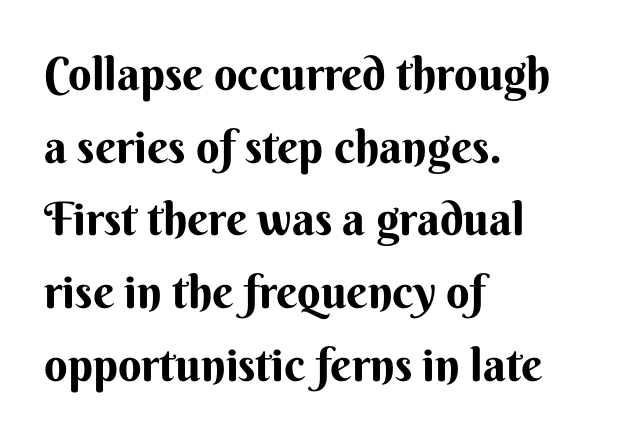
Q: Is the text bold? A: Yes.
Q: Is the text italic (slanted)? A: No, it is upright.
Q: Is the typeface a serif or a sans-serif typeface? A: Sans-serif.
Q: Is the text underlined? A: No.
Q: How is the paragraph aligned? A: Left-aligned.
Q: Is the spacing between letters normal or unusually wide? A: Normal.
Q: Is the spacing between lines tight, normal or loose? A: Normal.
Q: Width (condensed, normal, or wide)? A: Normal.
Q: Stroke contrast? A: Medium.
Q: x-height? A: Small.
Q: Monospaced? A: No.
